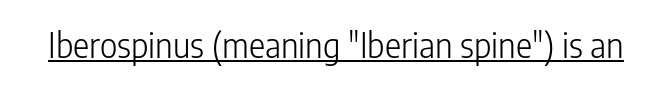
Q: Is the text bold? A: No.
Q: Is the text italic (slanted)? A: No, it is upright.
Q: Is the typeface a serif or a sans-serif typeface? A: Sans-serif.
Q: Is the text underlined? A: Yes.
Q: Is the spacing between letters normal or unusually wide? A: Normal.
Q: Width (condensed, normal, or wide)? A: Condensed.
Q: Stroke contrast? A: Low.
Q: x-height? A: Medium.
Q: Monospaced? A: No.
